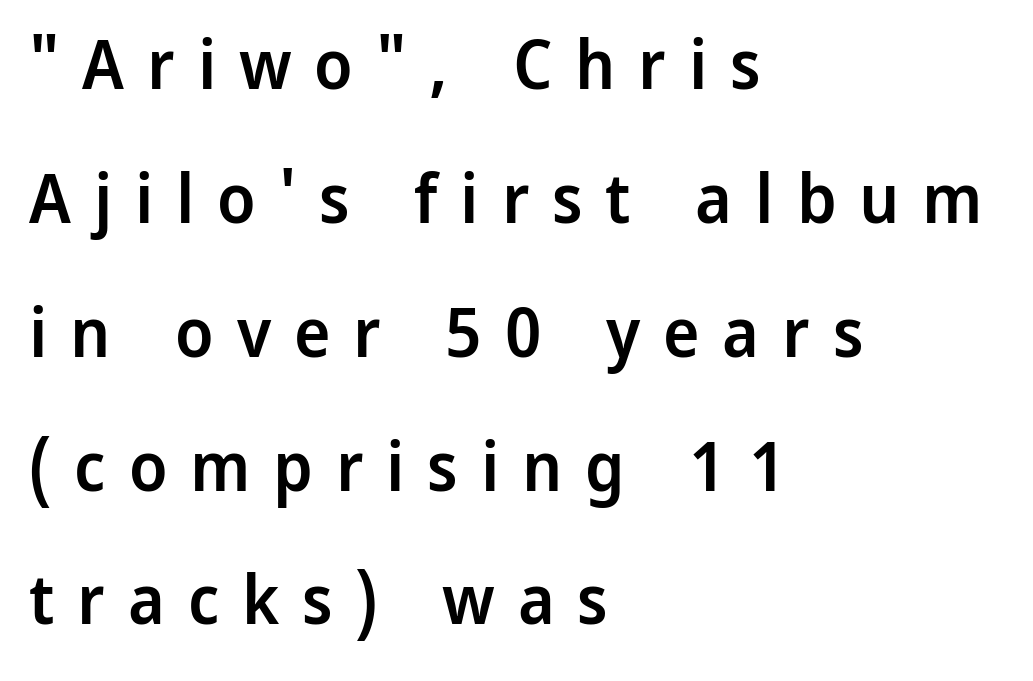
{"serif": "no", "italic": "no", "bold": "semi", "weight": "semibold", "width": "normal", "stroke_contrast": "low", "x_height": "medium", "monospaced": "no", "underline": "no", "align": "left", "line_spacing": "loose", "line_spacing_ratio": 1.94, "letter_spacing": "wide", "letter_spacing_em": 0.33, "glyph_px": 69}
